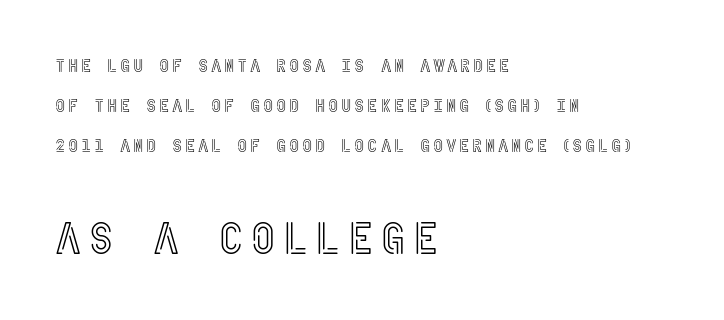
The block of text is sparse from top to bottom, with ample space between rows. The letters stand upright; this is a roman face. Descender tails drop into unmarked territory. Visually, the bottom section dominates because its glyphs are scaled up. Horizontal alignment here is leftward, the default for most running prose.
